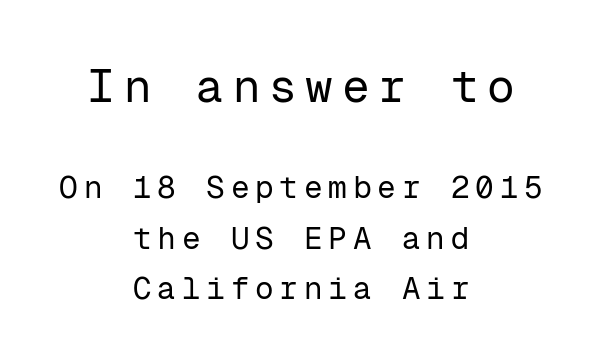
Q: Is the text bold? A: No.
Q: Is the text italic (slanted)? A: No, it is upright.
Q: Is the typeface a serif or a sans-serif typeface? A: Sans-serif.
Q: Is the text underlined? A: No.
Q: How is the paragraph aligned? A: Centered.
Q: Is the spacing between lines tight, normal or loose? A: Normal.
Q: Which block of text is set in a larger size, the first (top) or the second (bottom)? A: The first (top) one.
Q: Width (condensed, normal, or wide)? A: Normal.
Q: Stroke contrast? A: Low.
Q: x-height? A: Medium.
Q: Monospaced? A: Yes.
